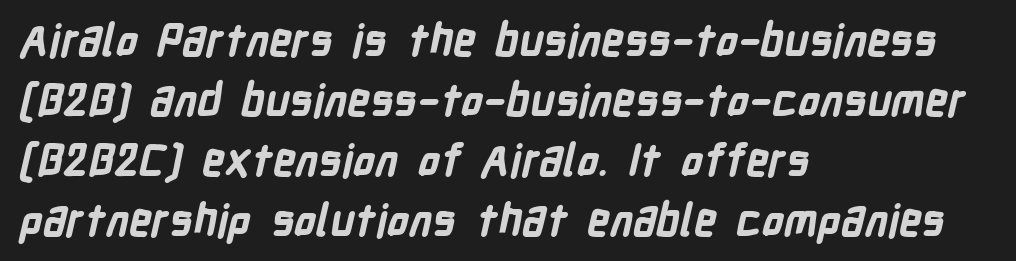
{"serif": "no", "bold": "yes", "weight": "bold", "width": "condensed", "stroke_contrast": "low", "x_height": "medium", "monospaced": "no", "underline": "no", "align": "left", "line_spacing": "normal", "line_spacing_ratio": 1.36, "letter_spacing": "normal", "letter_spacing_em": 0.0, "glyph_px": 44}
